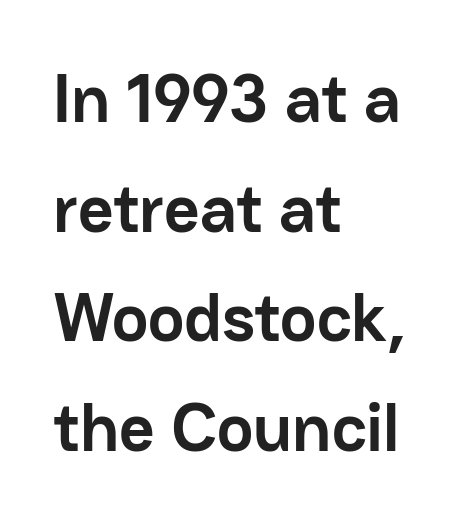
On the weight axis this lands at bold, roughly 700. Here the designer chose a conventional face with non-uniform glyph widths. Vertically, the passage feels balanced, rows spaced as you'd expect. Are there feet on the stems? There aren't — it's a sans.
